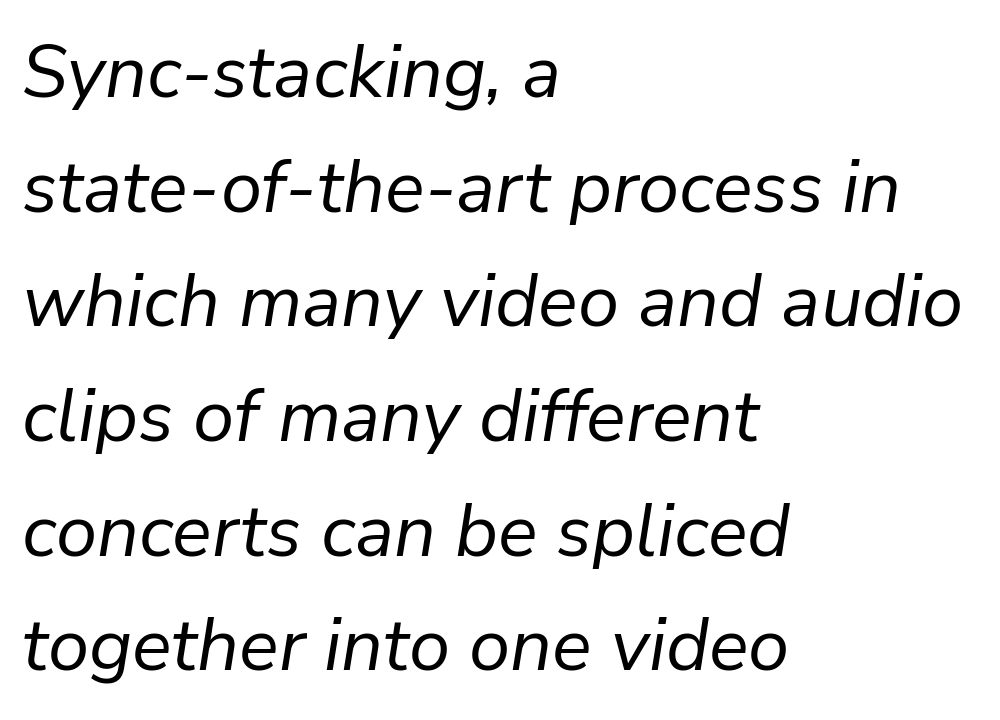
{"italic": "yes", "lean": "right", "slant_degrees": 9, "bold": "no", "weight": "regular", "width": "normal", "stroke_contrast": "low", "x_height": "medium", "monospaced": "no", "underline": "no", "align": "left", "line_spacing": "normal", "line_spacing_ratio": 1.55, "letter_spacing": "normal", "letter_spacing_em": 0.0, "glyph_px": 74}
